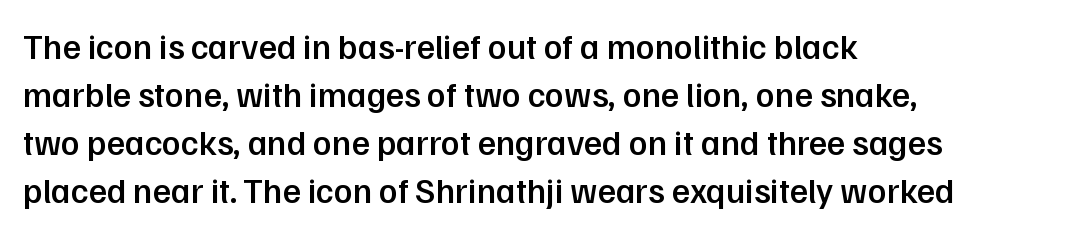
Q: Is the text bold? A: Semi-bold.
Q: Is the text italic (slanted)? A: No, it is upright.
Q: Is the typeface a serif or a sans-serif typeface? A: Sans-serif.
Q: Is the text underlined? A: No.
Q: How is the paragraph aligned? A: Left-aligned.
Q: Is the spacing between letters normal or unusually wide? A: Normal.
Q: Is the spacing between lines tight, normal or loose? A: Normal.
Q: Width (condensed, normal, or wide)? A: Normal.
Q: Stroke contrast? A: Low.
Q: x-height? A: Medium.
Q: Monospaced? A: No.
